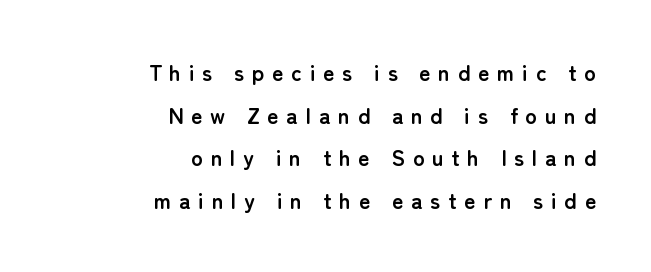
The image shows 22 px bold type, upright; set right-aligned, loose line spacing (1.94x), unusually wide letter spacing (+0.35 em), not underlined.
